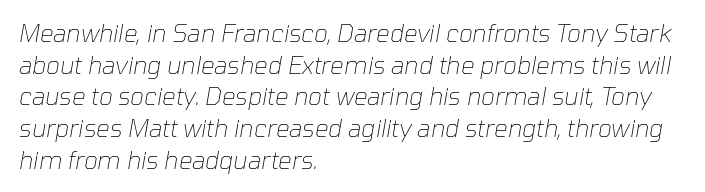
{"italic": "yes", "lean": "right", "slant_degrees": 10, "bold": "no", "underline": "no", "align": "left", "line_spacing": "normal", "line_spacing_ratio": 1.32, "letter_spacing": "normal", "letter_spacing_em": 0.0, "glyph_px": 24}
